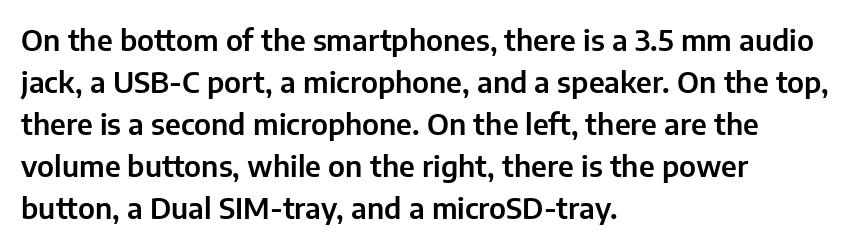
The image shows 29 px sans-serif type, upright; set left-aligned, normal line spacing (1.45x), normal letter spacing, not underlined; low stroke contrast and a medium x-height.
